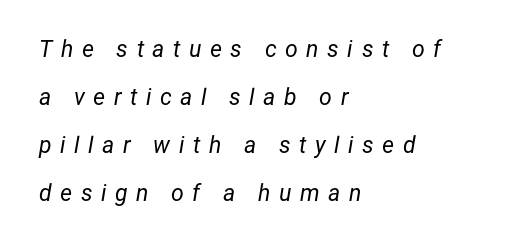
{"italic": "yes", "lean": "right", "slant_degrees": 12, "bold": "no", "underline": "no", "align": "left", "line_spacing": "loose", "line_spacing_ratio": 2.08, "letter_spacing": "wide", "letter_spacing_em": 0.37, "glyph_px": 23}
